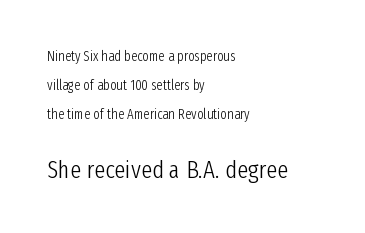
The image shows 25 px text type, upright; set left-aligned, loose line spacing (2.08x), normal letter spacing, not underlined; the second (bottom) block is 1.79x larger.
